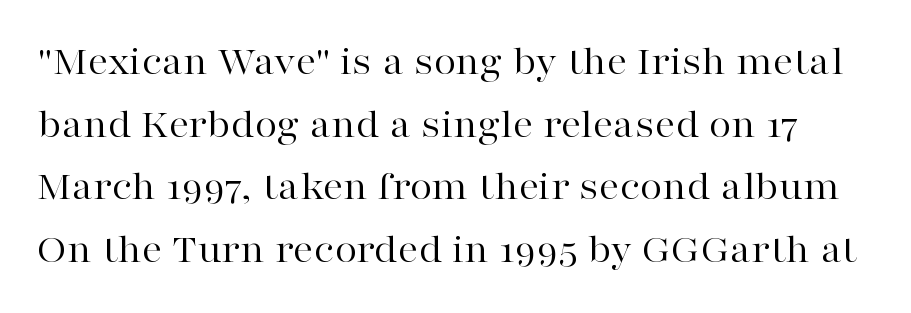
These lines keep a tight, regular rhythm from letter to letter. Regular leading. Spacing verdict: proportional, widths tailored to each character. The words here are not underlined.
